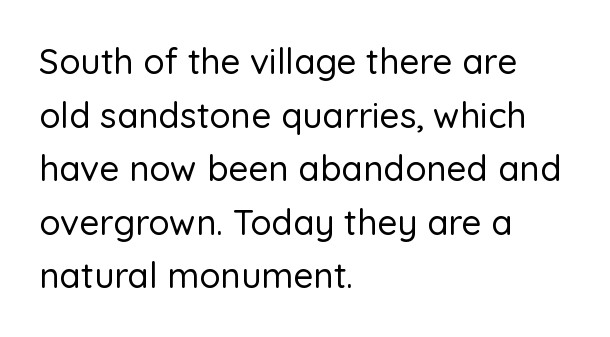
Q: Is the text italic (slanted)? A: No, it is upright.
Q: Is the typeface a serif or a sans-serif typeface? A: Sans-serif.
Q: Is the text underlined? A: No.
Q: How is the paragraph aligned? A: Left-aligned.
Q: Is the spacing between letters normal or unusually wide? A: Normal.
Q: Is the spacing between lines tight, normal or loose? A: Normal.
Q: Width (condensed, normal, or wide)? A: Normal.
Q: Stroke contrast? A: Low.
Q: x-height? A: Medium.
Q: Monospaced? A: No.
